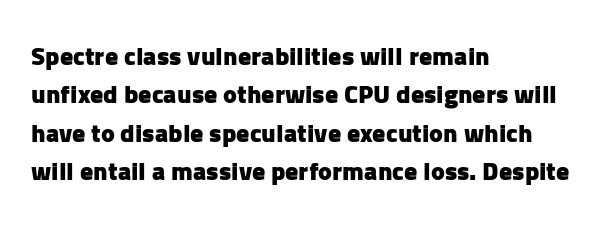
The image shows 26 px bold type, upright; set left-aligned, normal line spacing (1.48x), normal letter spacing, not underlined.
